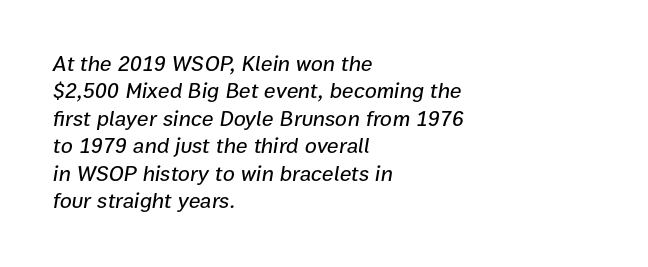
The baseline area is clear. Regular leading. Compared with typical body copy, the letter spacing here is the same. The passage is arranged the way most books set body copy — flush left. Slant detected: the letters are inclined.
